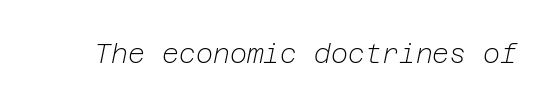
{"italic": "yes", "lean": "right", "slant_degrees": 12, "bold": "no", "underline": "no", "letter_spacing": "normal", "letter_spacing_em": 0.0, "glyph_px": 26}
